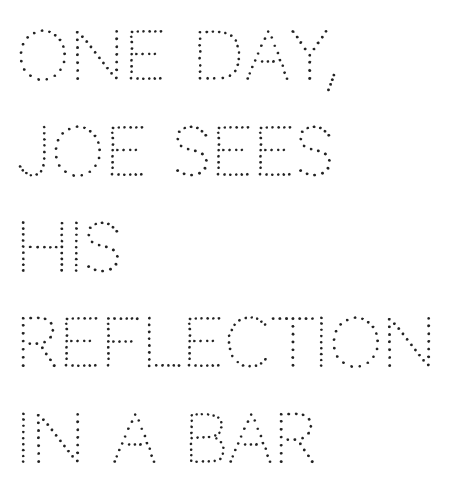
{"serif": "no", "italic": "no", "bold": "no", "weight": "light", "width": "normal", "stroke_contrast": "low", "x_height": "large", "monospaced": "no", "underline": "no", "align": "left", "line_spacing": "normal", "line_spacing_ratio": 1.43, "letter_spacing": "normal", "letter_spacing_em": 0.0, "glyph_px": 67}
